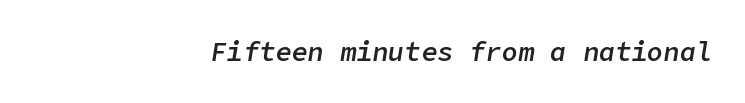
Q: Is the text bold? A: Semi-bold.
Q: Is the text italic (slanted)? A: Yes, it leans right by about 9 degrees.
Q: Is the text underlined? A: No.
Q: How is the paragraph aligned? A: Right-aligned.
Q: Is the spacing between letters normal or unusually wide? A: Normal.
